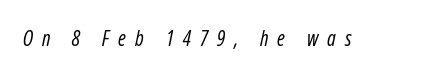
The image shows 21 px text type, italic (leaning right); set unusually wide letter spacing (+0.43 em), not underlined.
